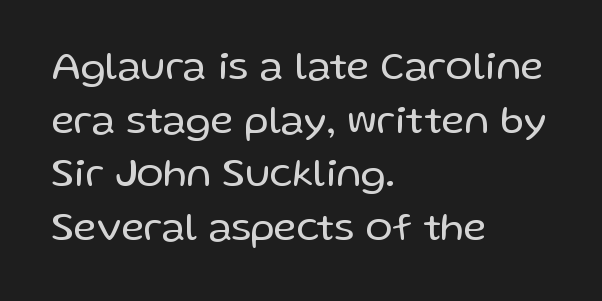
{"serif": "no", "italic": "no", "bold": "no", "weight": "regular", "width": "normal", "stroke_contrast": "low", "x_height": "medium", "monospaced": "no", "underline": "no", "align": "left", "line_spacing": "normal", "line_spacing_ratio": 1.34, "letter_spacing": "normal", "letter_spacing_em": 0.0, "glyph_px": 40}
